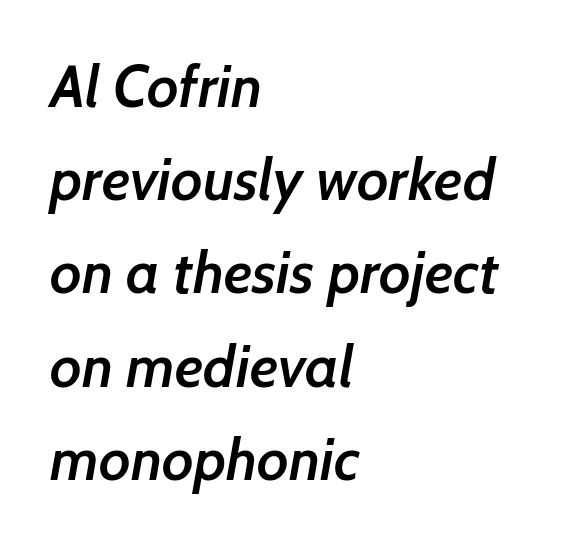
Anything drawn beneath the words? Only blank space. Weight: semibold (demi). Think of a printed novel: that variable character pitch is what you see here. Inter-character spacing is left at the font's built-in metrics.
